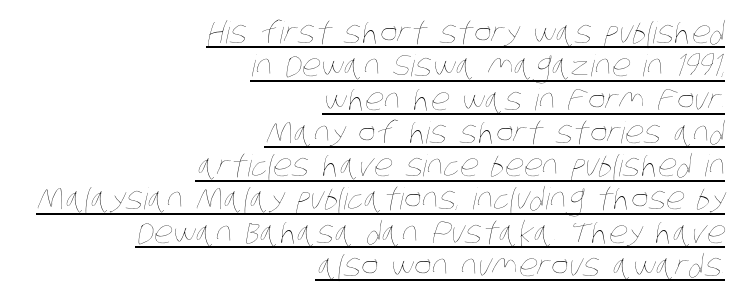
Q: Is the text bold? A: No.
Q: Is the text underlined? A: Yes.
Q: How is the paragraph aligned? A: Right-aligned.
Q: Is the spacing between letters normal or unusually wide? A: Normal.
Q: Is the spacing between lines tight, normal or loose? A: Tight.
Q: Width (condensed, normal, or wide)? A: Condensed.
Q: Stroke contrast? A: Low.
Q: x-height? A: Large.
Q: Monospaced? A: No.
